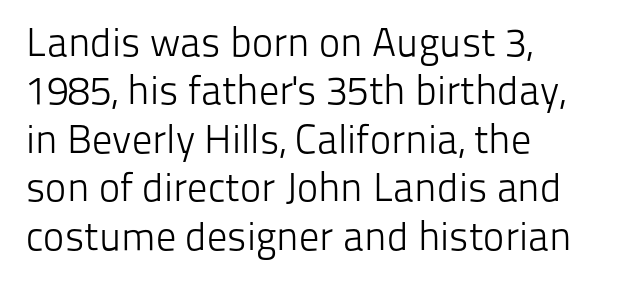
{"serif": "no", "italic": "no", "bold": "no", "weight": "light", "width": "normal", "stroke_contrast": "low", "x_height": "medium", "monospaced": "no", "underline": "no", "align": "left", "line_spacing_ratio": 1.21, "letter_spacing": "normal", "letter_spacing_em": 0.0, "glyph_px": 40}
